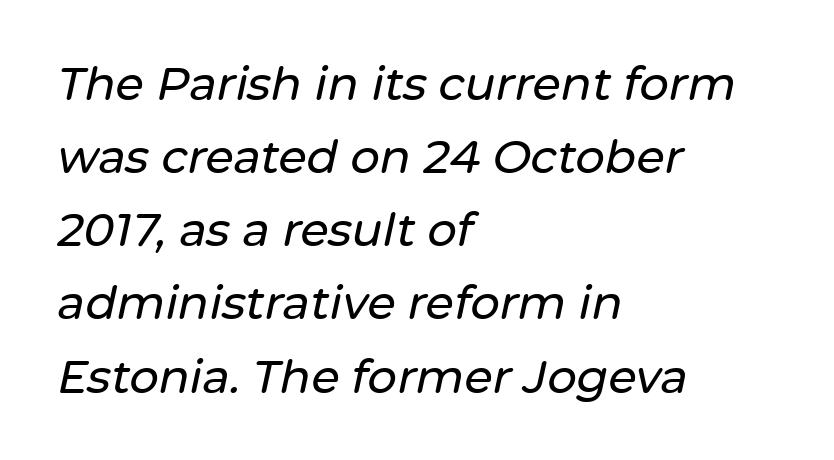
These lines stack with their left ends in a neat column. Looking at the ascenders, they clearly lean. One glance says typical: line gaps are just what's usual. Each row of text sits above clean, open space.
